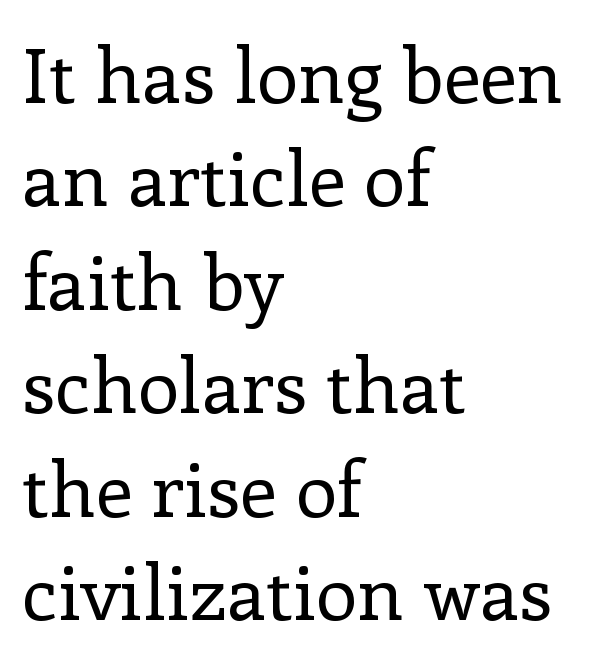
The image shows 75 px regular-weight serif type, upright; set left-aligned, normal line spacing (1.38x), normal letter spacing, not underlined; low stroke contrast and a medium x-height.
